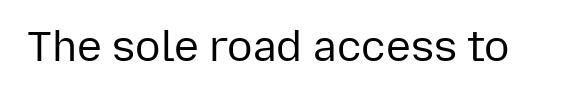
{"serif": "no", "italic": "no", "bold": "no", "weight": "regular", "width": "normal", "stroke_contrast": "low", "x_height": "medium", "monospaced": "no", "underline": "no", "letter_spacing": "normal", "letter_spacing_em": 0.0, "glyph_px": 42}
